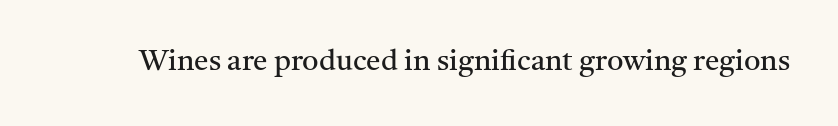
Q: Is the text bold? A: No.
Q: Is the text italic (slanted)? A: No, it is upright.
Q: Is the typeface a serif or a sans-serif typeface? A: Serif.
Q: Is the text underlined? A: No.
Q: Is the spacing between letters normal or unusually wide? A: Normal.
Q: Width (condensed, normal, or wide)? A: Normal.
Q: Stroke contrast? A: Medium.
Q: x-height? A: Medium.
Q: Monospaced? A: No.
